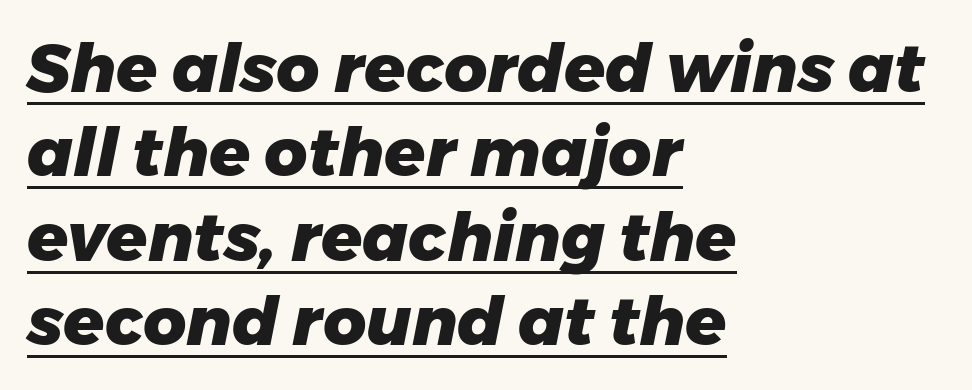
{"italic": "yes", "lean": "right", "slant_degrees": 11, "bold": "yes", "weight": "heavy", "width": "normal", "stroke_contrast": "low", "x_height": "medium", "monospaced": "no", "underline": "yes", "align": "left", "line_spacing": "normal", "line_spacing_ratio": 1.26, "letter_spacing": "normal", "letter_spacing_em": 0.0, "glyph_px": 67}
